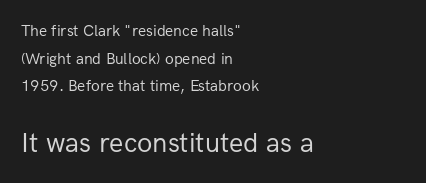
{"serif": "no", "italic": "no", "bold": "no", "weight": "regular", "width": "normal", "stroke_contrast": "low", "x_height": "medium", "monospaced": "no", "underline": "no", "align": "left", "line_spacing_ratio": 1.73, "letter_spacing": "normal", "letter_spacing_em": 0.0, "larger_block": "second", "size_ratio": 1.75, "glyph_px": 28}
